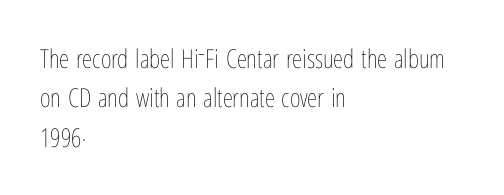
{"italic": "no", "bold": "no", "underline": "no", "align": "left", "line_spacing": "normal", "line_spacing_ratio": 1.51, "letter_spacing": "normal", "letter_spacing_em": 0.0, "glyph_px": 26}
